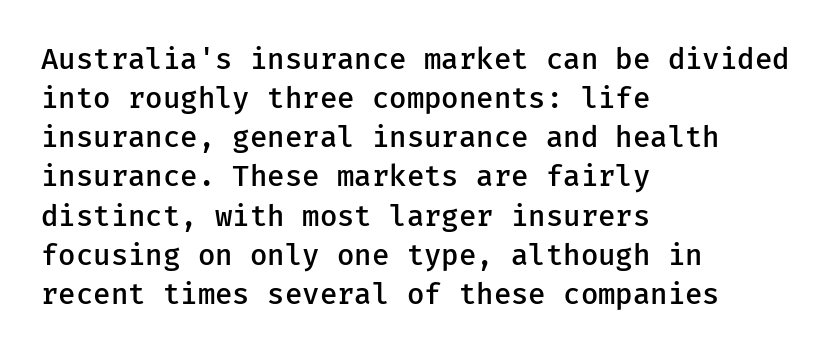
The image shows 29 px semibold sans-serif type, upright; set left-aligned, normal line spacing (1.35x), normal letter spacing, not underlined; low stroke contrast and a medium x-height.
